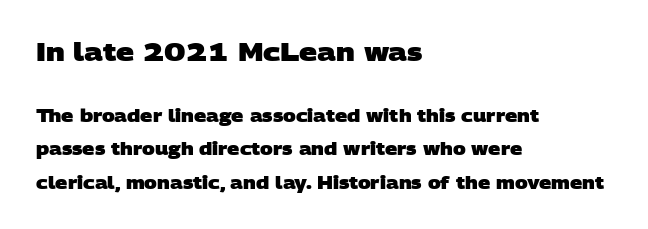
Between one letter and the next there's only the usual sliver of space. A typesetter would call this leading open, well beyond the default. Typeset ragged right — the left edge is the straight one. The typesetting leans heavy: a genuine bold.
